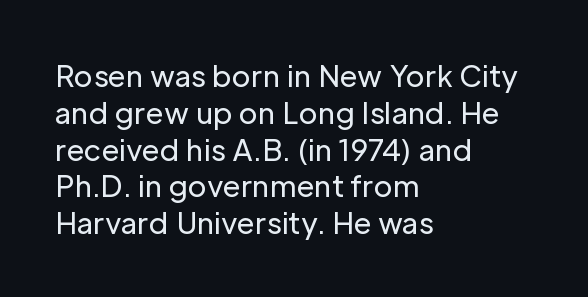
{"serif": "no", "italic": "no", "bold": "no", "weight": "regular", "width": "normal", "stroke_contrast": "low", "x_height": "medium", "monospaced": "no", "underline": "no", "align": "left", "line_spacing": "normal", "line_spacing_ratio": 1.27, "letter_spacing": "normal", "letter_spacing_em": 0.0, "glyph_px": 29}
